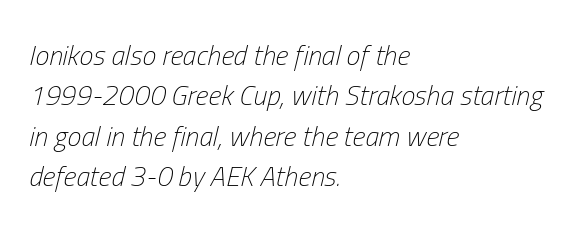
Line beginnings align vertically; line endings do not. Observe the ordinary spacing: letters are neighbours, not strangers. The space directly below the letters is spotless. A typesetter would call this proportional, since set widths differ per character. The letters are slanted; this is an italic face. The rows are spaced the way most documents space them.
